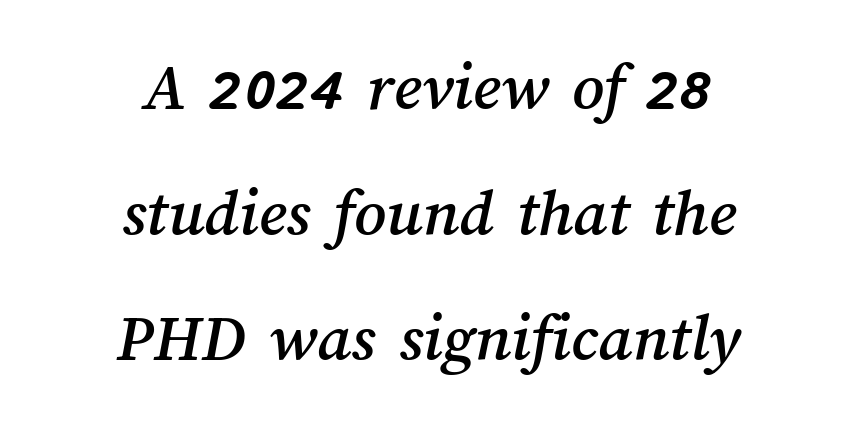
{"width": "normal", "stroke_contrast": "medium", "x_height": "medium", "monospaced": "no", "underline": "no", "align": "center", "line_spacing_ratio": 1.82, "letter_spacing": "normal", "letter_spacing_em": 0.0, "glyph_px": 69}
